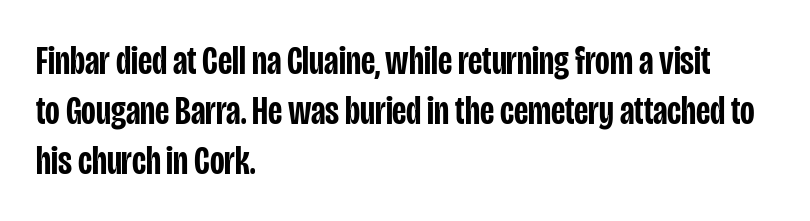
The image shows 40 px semibold, condensed sans-serif type, upright; set left-aligned, normal line spacing (1.25x), normal letter spacing, not underlined; low stroke contrast and a large x-height.
